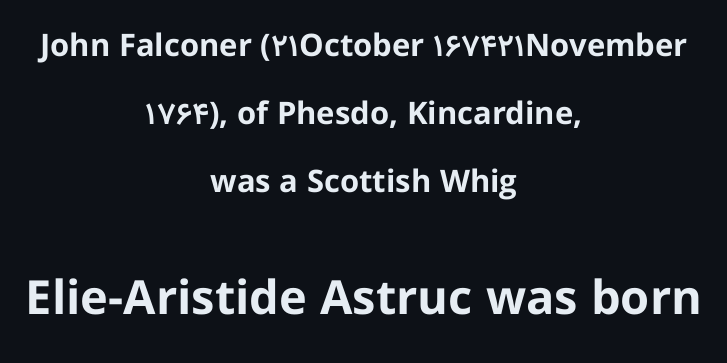
The image shows 47 px bold sans-serif type, upright; set centered, loose line spacing (2.19x), normal letter spacing, not underlined; the second (bottom) block is 1.52x larger; low stroke contrast and a medium x-height.
